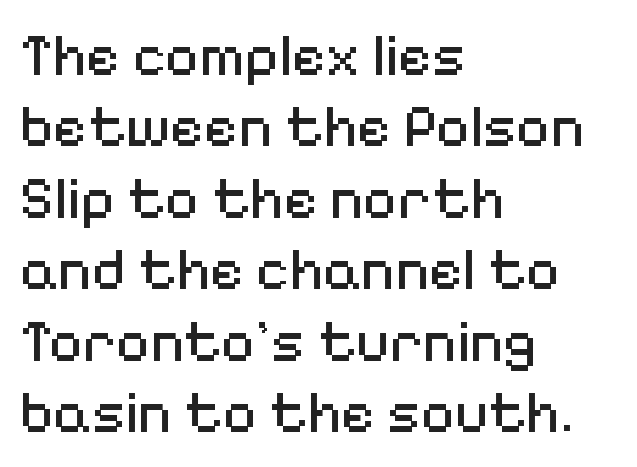
{"serif": "no", "italic": "no", "bold": "no", "weight": "regular", "width": "normal", "stroke_contrast": "medium", "x_height": "medium", "monospaced": "no", "underline": "no", "align": "left", "line_spacing_ratio": 1.21, "letter_spacing": "normal", "letter_spacing_em": 0.0, "glyph_px": 59}
